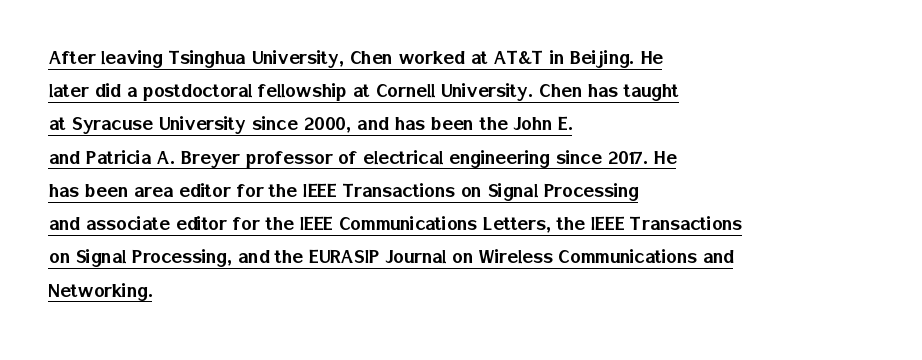
{"italic": "no", "underline": "yes", "align": "left", "line_spacing": "normal", "line_spacing_ratio": 1.51, "letter_spacing": "normal", "letter_spacing_em": 0.0, "glyph_px": 22}
